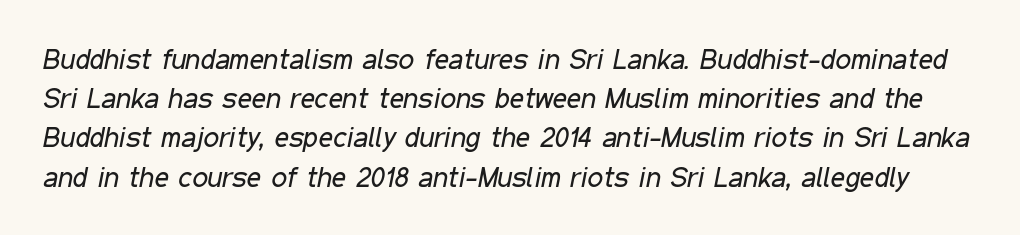
Q: Is the text bold? A: No.
Q: Is the text italic (slanted)? A: Yes, it leans right by about 11 degrees.
Q: Is the text underlined? A: No.
Q: Is the spacing between letters normal or unusually wide? A: Normal.
Q: Is the spacing between lines tight, normal or loose? A: Normal.
Q: Width (condensed, normal, or wide)? A: Condensed.
Q: Stroke contrast? A: Low.
Q: x-height? A: Medium.
Q: Monospaced? A: No.
